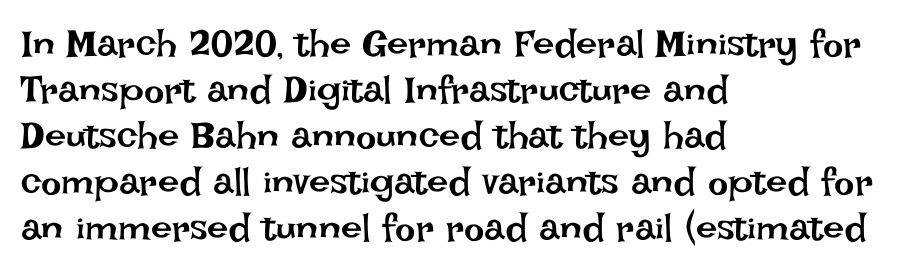
{"italic": "no", "bold": "no", "weight": "regular", "width": "normal", "stroke_contrast": "low", "x_height": "large", "monospaced": "no", "underline": "no", "align": "left", "line_spacing_ratio": 1.21, "letter_spacing": "normal", "letter_spacing_em": 0.0, "glyph_px": 38}
